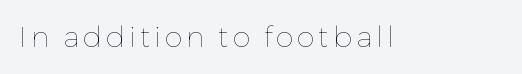
Q: Is the text bold? A: No.
Q: Is the text italic (slanted)? A: No, it is upright.
Q: Is the text underlined? A: No.
Q: Width (condensed, normal, or wide)? A: Normal.
Q: Stroke contrast? A: Low.
Q: x-height? A: Medium.
Q: Monospaced? A: No.
